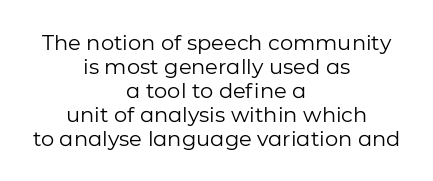
Q: Is the text bold? A: No.
Q: Is the text italic (slanted)? A: No, it is upright.
Q: Is the text underlined? A: No.
Q: How is the paragraph aligned? A: Centered.
Q: Is the spacing between letters normal or unusually wide? A: Normal.
Q: Is the spacing between lines tight, normal or loose? A: Tight.
